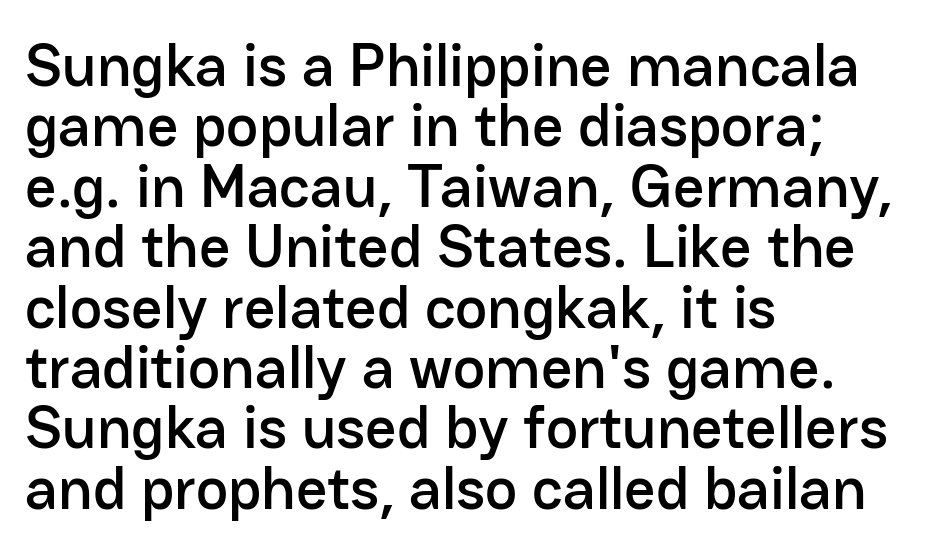
Q: Is the text italic (slanted)? A: No, it is upright.
Q: Is the typeface a serif or a sans-serif typeface? A: Sans-serif.
Q: Is the text underlined? A: No.
Q: How is the paragraph aligned? A: Left-aligned.
Q: Is the spacing between letters normal or unusually wide? A: Normal.
Q: Is the spacing between lines tight, normal or loose? A: Tight.
Q: Width (condensed, normal, or wide)? A: Normal.
Q: Stroke contrast? A: Low.
Q: x-height? A: Medium.
Q: Monospaced? A: No.
